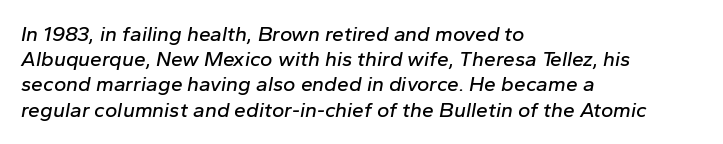
Default kerning and tracking; the words read as compact shapes. It's the slanting kind of type. The zone under the glyphs is completely vacant. If you drew a ruler down the left edge, every line would touch it.
